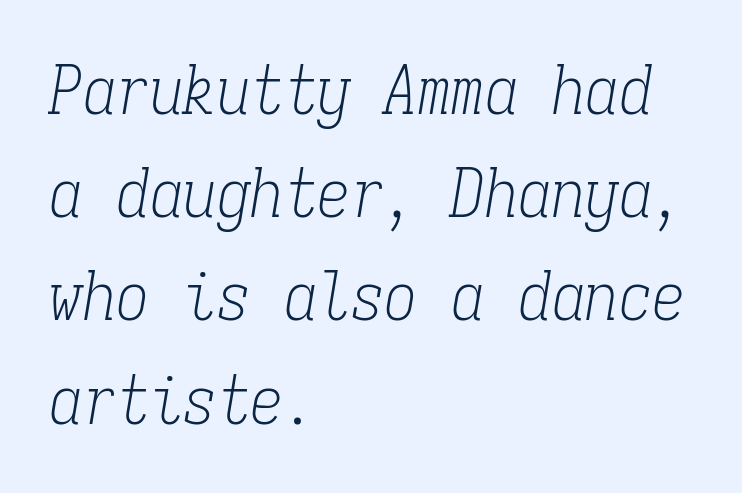
{"serif": "yes", "italic": "yes", "lean": "right", "slant_degrees": 9, "bold": "no", "weight": "light", "width": "condensed", "stroke_contrast": "low", "x_height": "medium", "monospaced": "yes", "underline": "no", "align": "left", "line_spacing": "normal", "line_spacing_ratio": 1.54, "letter_spacing": "normal", "letter_spacing_em": 0.0, "glyph_px": 67}
